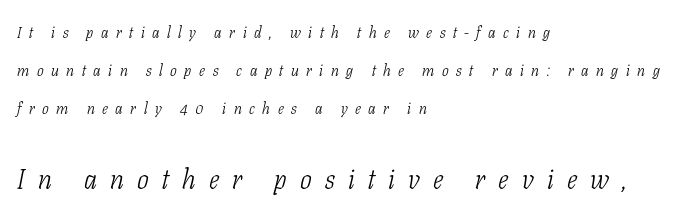
{"serif": "yes", "italic": "yes", "lean": "right", "slant_degrees": 11, "bold": "no", "weight": "light", "width": "condensed", "stroke_contrast": "low", "x_height": "medium", "monospaced": "no", "underline": "no", "align": "left", "line_spacing": "loose", "line_spacing_ratio": 2.36, "letter_spacing": "wide", "letter_spacing_em": 0.47, "larger_block": "second", "size_ratio": 1.75, "glyph_px": 28}
